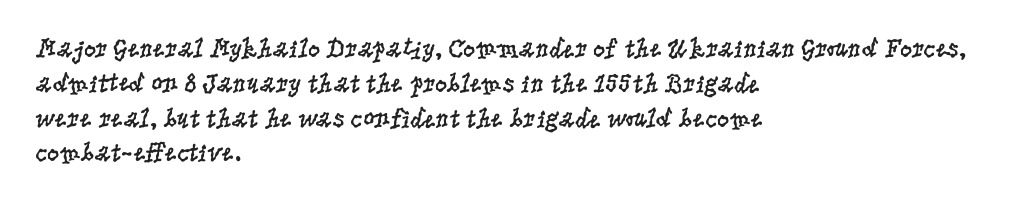
Q: Is the text bold? A: No.
Q: Is the text underlined? A: No.
Q: How is the paragraph aligned? A: Left-aligned.
Q: Is the spacing between letters normal or unusually wide? A: Normal.
Q: Is the spacing between lines tight, normal or loose? A: Normal.
